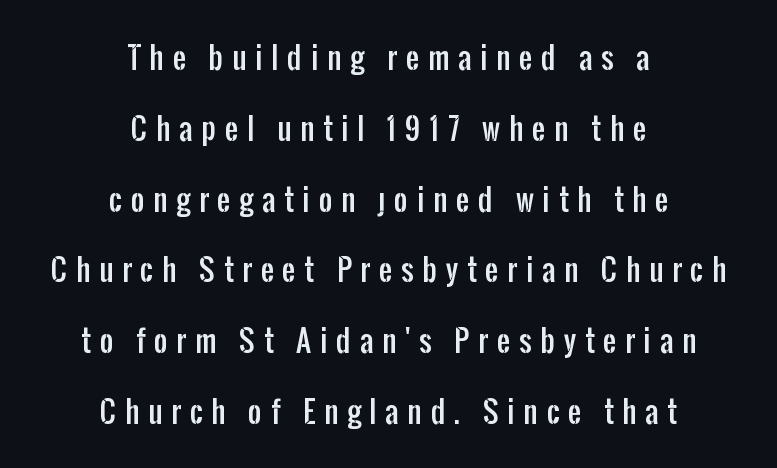
The glyphs in this specimen are sans serif. Here the glyphs are tracked loosely, breaking word shapes into spaced letters. Is there much room between lines? Yes — plenty of vertical air separates them. In CSS terms this would be text-align: center. No italicization has been applied; the sample stays upright. The strip under each line holds only bare page.
